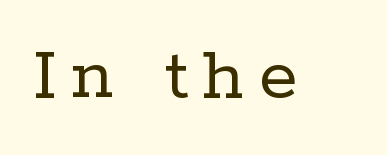
{"serif": "yes", "italic": "no", "bold": "no", "weight": "regular", "width": "normal", "stroke_contrast": "low", "x_height": "medium", "monospaced": "no", "underline": "no", "glyph_px": 78}
